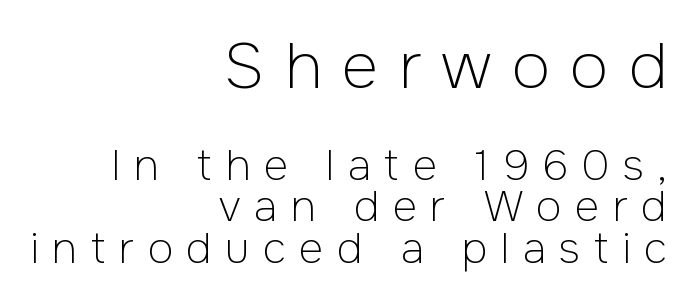
The image shows 63 px light sans-serif type, upright; set right-aligned, tight line spacing (0.99x), unusually wide letter spacing (+0.32 em), not underlined; the first (top) block is 1.5x larger; low stroke contrast and a medium x-height.
